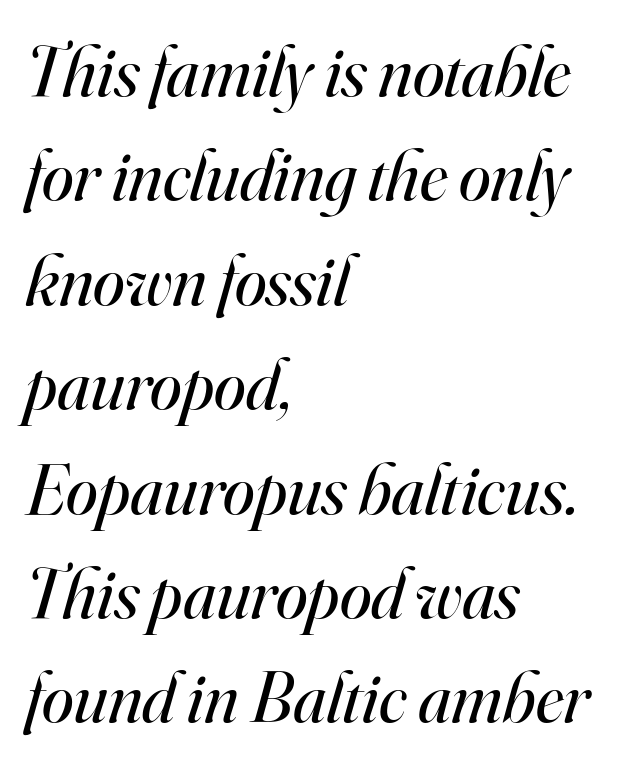
{"serif": "yes", "italic": "yes", "lean": "right", "slant_degrees": 16, "bold": "no", "weight": "regular", "width": "normal", "stroke_contrast": "high", "x_height": "small", "monospaced": "no", "underline": "no", "align": "left", "line_spacing": "normal", "line_spacing_ratio": 1.45, "letter_spacing": "normal", "letter_spacing_em": 0.0, "glyph_px": 72}
